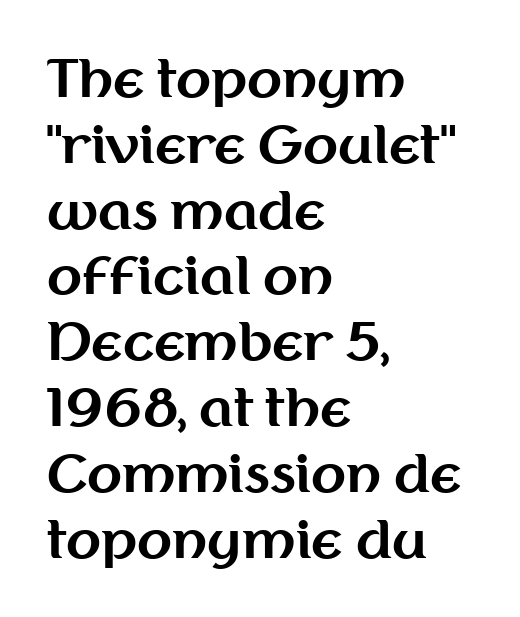
{"serif": "no", "italic": "no", "bold": "yes", "weight": "bold", "width": "normal", "stroke_contrast": "medium", "x_height": "medium", "monospaced": "no", "underline": "no", "align": "left", "line_spacing": "normal", "line_spacing_ratio": 1.29, "letter_spacing": "normal", "letter_spacing_em": 0.0, "glyph_px": 51}
